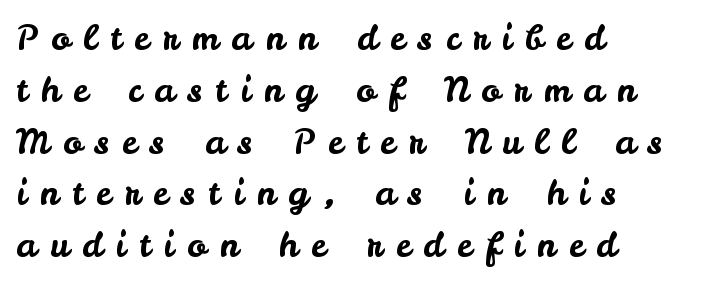
{"serif": "no", "width": "normal", "stroke_contrast": "low", "x_height": "small", "monospaced": "no", "underline": "no", "align": "left", "line_spacing": "normal", "line_spacing_ratio": 1.48, "letter_spacing": "wide", "letter_spacing_em": 0.38, "glyph_px": 35}
